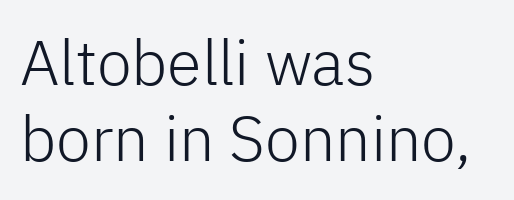
The image shows 63 px light sans-serif type, upright; set left-aligned, line spacing 1.21x, normal letter spacing, not underlined; low stroke contrast and a medium x-height.
